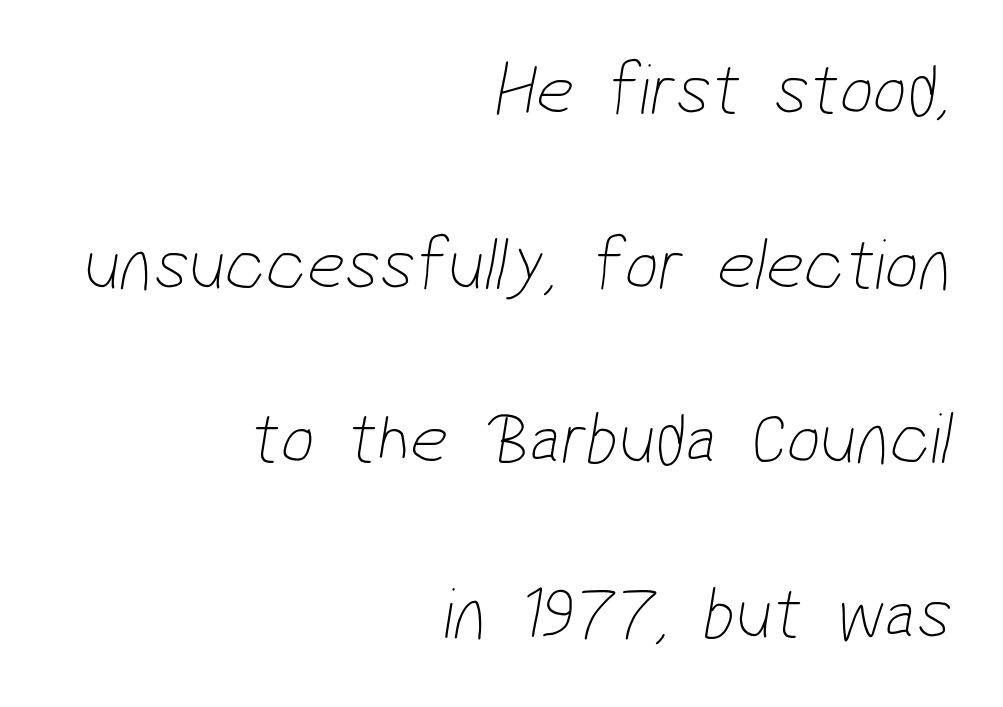
The image shows 74 px thin, condensed sans-serif type; set right-aligned, loose line spacing (2.36x), normal letter spacing, not underlined; low stroke contrast and a medium x-height.
